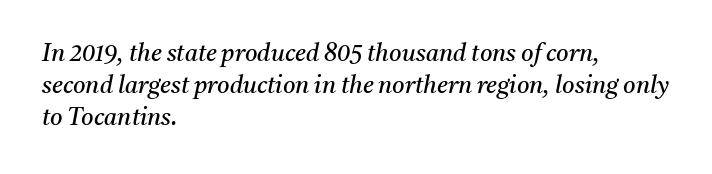
{"italic": "yes", "lean": "right", "slant_degrees": 11, "bold": "no", "underline": "no", "align": "left", "line_spacing": "normal", "line_spacing_ratio": 1.34, "letter_spacing": "normal", "letter_spacing_em": 0.0, "glyph_px": 24}
